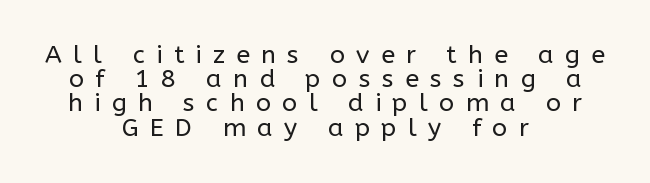
{"italic": "no", "bold": "no", "underline": "no", "align": "center", "line_spacing": "tight", "line_spacing_ratio": 0.97, "letter_spacing": "wide", "letter_spacing_em": 0.46, "glyph_px": 25}
